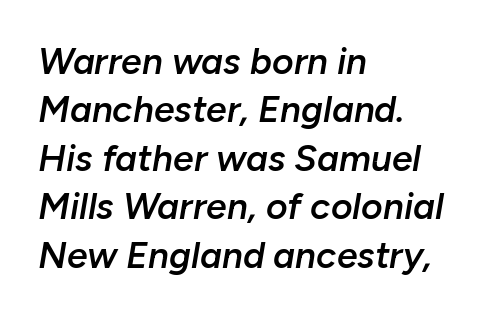
{"italic": "yes", "lean": "right", "slant_degrees": 10, "bold": "semi", "weight": "semibold", "width": "normal", "stroke_contrast": "low", "x_height": "medium", "monospaced": "no", "underline": "no", "align": "left", "line_spacing": "normal", "line_spacing_ratio": 1.31, "letter_spacing": "normal", "letter_spacing_em": 0.0, "glyph_px": 37}
